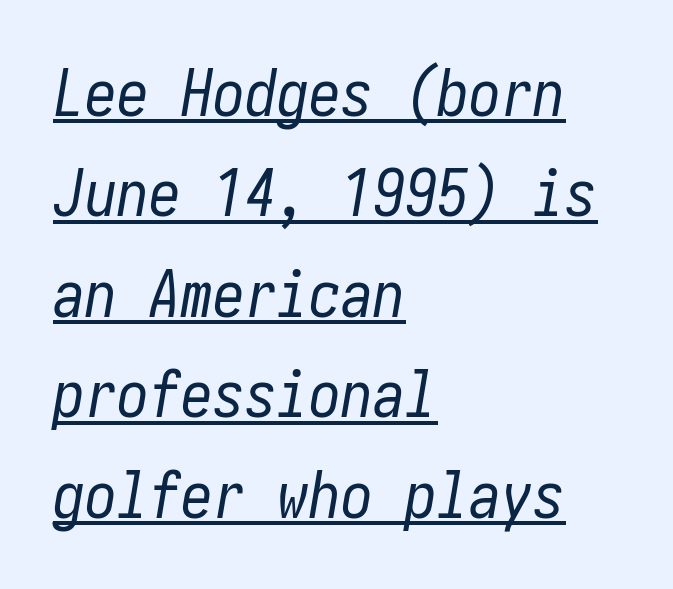
Q: Is the text bold? A: No.
Q: Is the text italic (slanted)? A: Yes, it leans right by about 10 degrees.
Q: Is the text underlined? A: Yes.
Q: How is the paragraph aligned? A: Left-aligned.
Q: Is the spacing between letters normal or unusually wide? A: Normal.
Q: Is the spacing between lines tight, normal or loose? A: Normal.
Q: Width (condensed, normal, or wide)? A: Condensed.
Q: Stroke contrast? A: Low.
Q: x-height? A: Medium.
